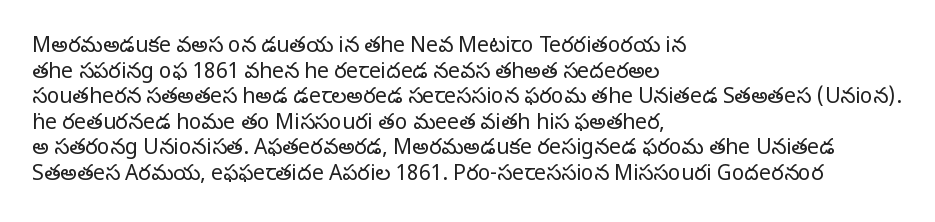
Q: Is the text bold? A: No.
Q: Is the text italic (slanted)? A: No, it is upright.
Q: Is the text underlined? A: No.
Q: How is the paragraph aligned? A: Left-aligned.
Q: Is the spacing between letters normal or unusually wide? A: Normal.
